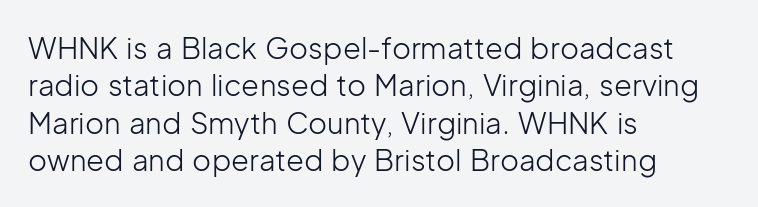
Q: Is the text bold? A: No.
Q: Is the text italic (slanted)? A: No, it is upright.
Q: Is the typeface a serif or a sans-serif typeface? A: Sans-serif.
Q: Is the text underlined? A: No.
Q: How is the paragraph aligned? A: Left-aligned.
Q: Is the spacing between letters normal or unusually wide? A: Normal.
Q: Is the spacing between lines tight, normal or loose? A: Normal.
Q: Width (condensed, normal, or wide)? A: Normal.
Q: Stroke contrast? A: Low.
Q: x-height? A: Medium.
Q: Monospaced? A: No.
